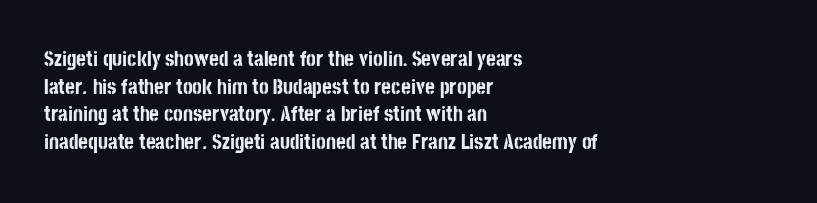
Normally led — the rows are evenly, conventionally spaced. Caption: standard tracking, unaltered. Check the space under the baseline: it is left empty. This sample is left-justified, so line endings fall wherever the words run out. These lines were composed using upright roman letters.
